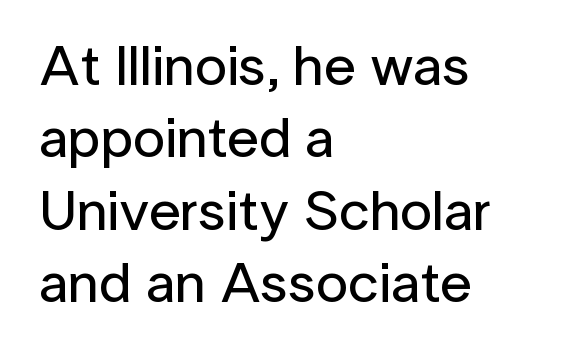
The image shows 57 px sans-serif type, upright; set left-aligned, normal line spacing (1.27x), normal letter spacing, not underlined; low stroke contrast and a medium x-height.
